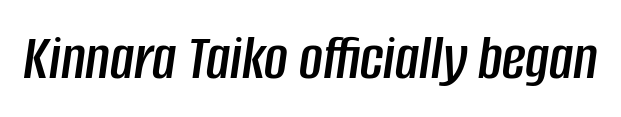
Q: Is the text italic (slanted)? A: Yes, it leans right by about 8 degrees.
Q: Is the text underlined? A: No.
Q: Is the spacing between letters normal or unusually wide? A: Normal.
Q: Width (condensed, normal, or wide)? A: Condensed.
Q: Stroke contrast? A: Low.
Q: x-height? A: Large.
Q: Monospaced? A: No.
